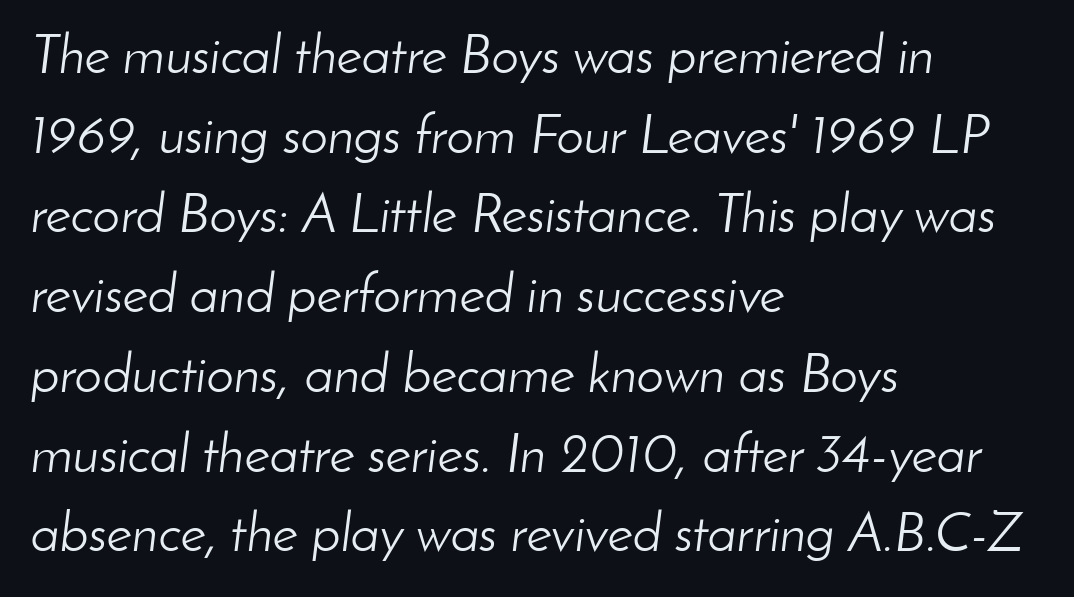
{"italic": "yes", "lean": "right", "slant_degrees": 8, "bold": "no", "weight": "light", "width": "normal", "stroke_contrast": "low", "x_height": "small", "monospaced": "no", "underline": "no", "align": "left", "line_spacing": "normal", "line_spacing_ratio": 1.45, "letter_spacing": "normal", "letter_spacing_em": 0.0, "glyph_px": 55}
